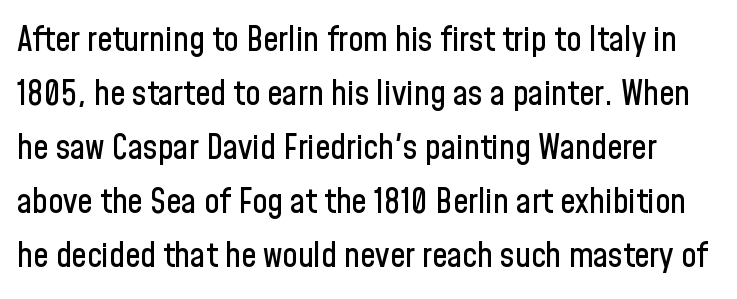
Q: Is the text italic (slanted)? A: No, it is upright.
Q: Is the typeface a serif or a sans-serif typeface? A: Sans-serif.
Q: Is the text underlined? A: No.
Q: Is the spacing between letters normal or unusually wide? A: Normal.
Q: Is the spacing between lines tight, normal or loose? A: Normal.
Q: Width (condensed, normal, or wide)? A: Condensed.
Q: Stroke contrast? A: Low.
Q: x-height? A: Medium.
Q: Monospaced? A: No.
